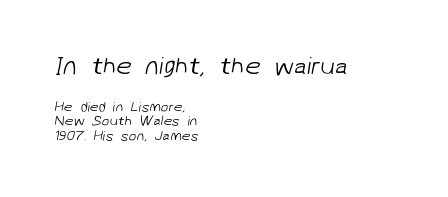
Q: Is the text bold? A: No.
Q: Is the text underlined? A: No.
Q: How is the paragraph aligned? A: Left-aligned.
Q: Is the spacing between letters normal or unusually wide? A: Normal.
Q: Is the spacing between lines tight, normal or loose? A: Tight.
Q: Which block of text is set in a larger size, the first (top) or the second (bottom)? A: The first (top) one.
